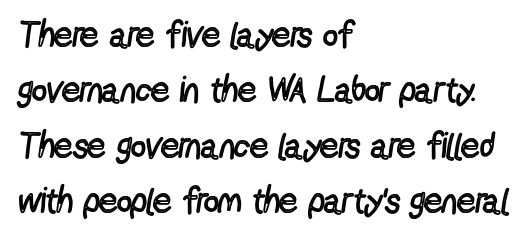
Reading down the block, your eye returns to a fixed left position each line. Plain, unruled lines of type. Each new line begins a customary step beneath the previous one. Here the glyphs are tracked normally, forming tight word shapes. Note: no serifs on the glyphs.
